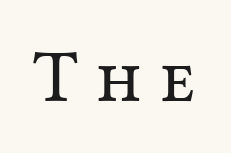
{"serif": "yes", "italic": "no", "bold": "no", "weight": "regular", "width": "normal", "stroke_contrast": "medium", "x_height": "medium", "monospaced": "no", "underline": "no", "letter_spacing": "wide", "letter_spacing_em": 0.24, "glyph_px": 75}
